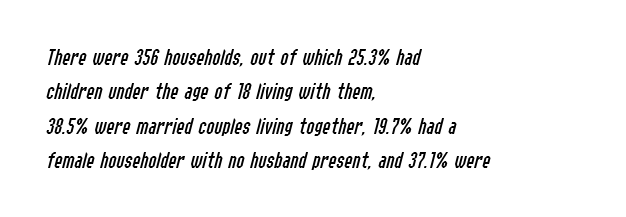
Q: Is the text bold? A: No.
Q: Is the text italic (slanted)? A: Yes, it leans right by about 14 degrees.
Q: Is the text underlined? A: No.
Q: How is the paragraph aligned? A: Left-aligned.
Q: Is the spacing between letters normal or unusually wide? A: Normal.
Q: Is the spacing between lines tight, normal or loose? A: Normal.
